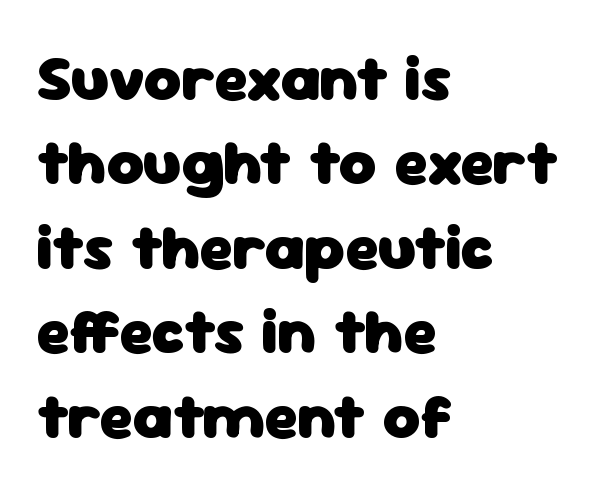
{"serif": "no", "italic": "no", "bold": "yes", "weight": "heavy", "width": "normal", "stroke_contrast": "low", "x_height": "medium", "monospaced": "no", "underline": "no", "align": "left", "line_spacing": "normal", "line_spacing_ratio": 1.32, "letter_spacing": "normal", "letter_spacing_em": 0.0, "glyph_px": 64}
